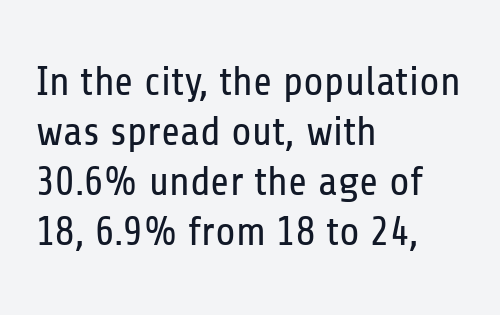
Q: Is the text bold? A: No.
Q: Is the text italic (slanted)? A: No, it is upright.
Q: Is the typeface a serif or a sans-serif typeface? A: Sans-serif.
Q: Is the text underlined? A: No.
Q: How is the paragraph aligned? A: Left-aligned.
Q: Is the spacing between letters normal or unusually wide? A: Normal.
Q: Width (condensed, normal, or wide)? A: Condensed.
Q: Stroke contrast? A: Low.
Q: x-height? A: Medium.
Q: Monospaced? A: No.
